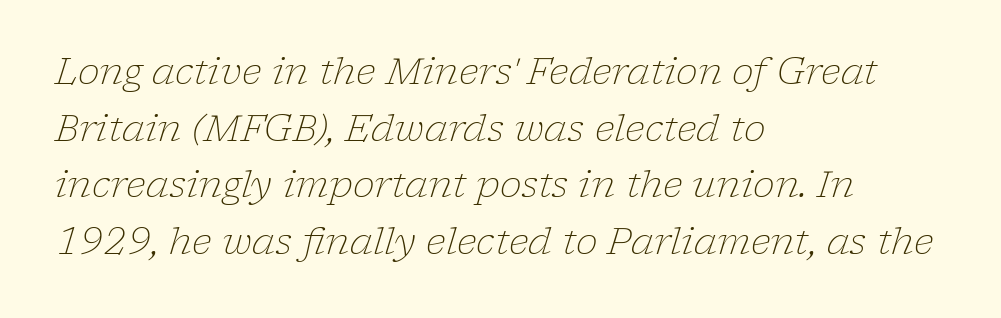
The image shows 37 px light serif type, italic (leaning right); set left-aligned, normal line spacing (1.53x), normal letter spacing, not underlined; low stroke contrast and a medium x-height.
